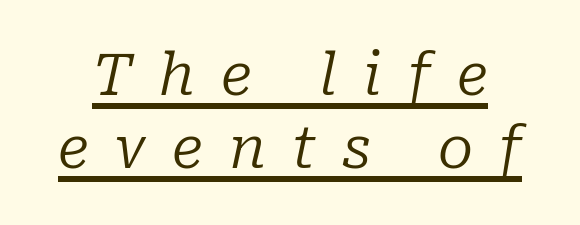
The image shows 58 px regular-weight serif type, italic (leaning right); set normal line spacing (1.26x), unusually wide letter spacing (+0.45 em), underlined; low stroke contrast and a medium x-height.
